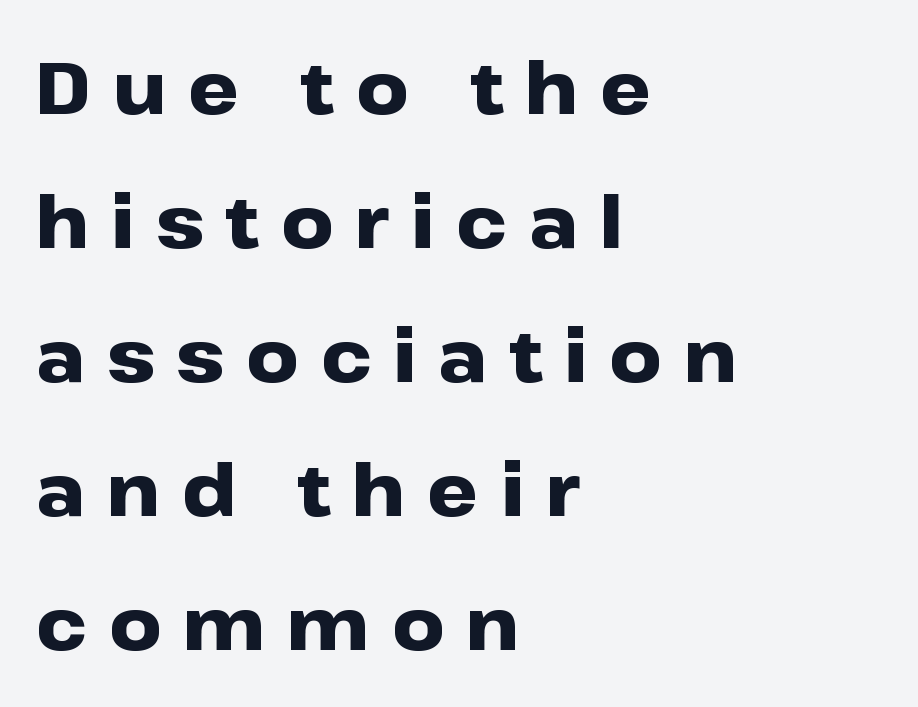
Underlining? Definitely not there. Strong, thick strokes mark this as bold type. The passage shown is typed in a proportional face where columns would drift. A roman cut, with each character standing at attention. Caption: expanded tracking, letters set apart. This sample is left-justified, so line endings fall wherever the words run out.
